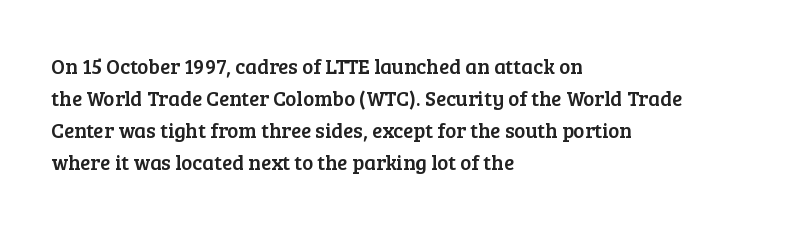
The image shows 21 px text type, upright; set left-aligned, normal line spacing (1.53x), normal letter spacing, not underlined.
